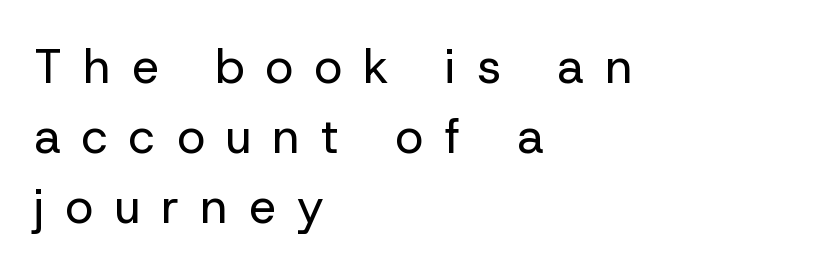
Q: Is the text bold? A: No.
Q: Is the text italic (slanted)? A: No, it is upright.
Q: Is the typeface a serif or a sans-serif typeface? A: Sans-serif.
Q: Is the text underlined? A: No.
Q: How is the paragraph aligned? A: Left-aligned.
Q: Is the spacing between letters normal or unusually wide? A: Unusually wide.
Q: Is the spacing between lines tight, normal or loose? A: Normal.
Q: Width (condensed, normal, or wide)? A: Normal.
Q: Stroke contrast? A: Low.
Q: x-height? A: Medium.
Q: Monospaced? A: No.
